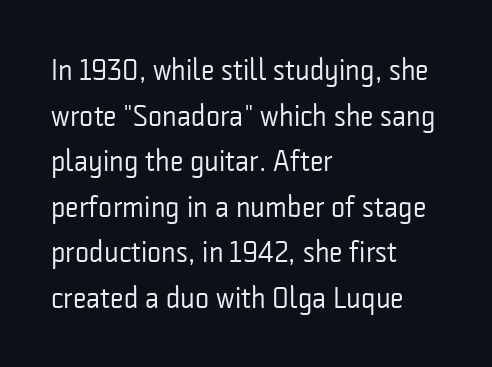
{"serif": "no", "italic": "no", "bold": "no", "weight": "regular", "width": "condensed", "stroke_contrast": "low", "x_height": "medium", "monospaced": "no", "underline": "no", "align": "left", "line_spacing": "normal", "line_spacing_ratio": 1.52, "letter_spacing": "normal", "letter_spacing_em": 0.0, "glyph_px": 30}
